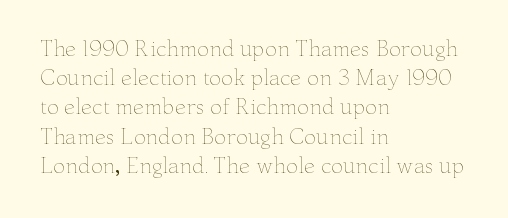
A normal amount of white space separates one row of letters from the next. The foot of each line stays bare and open. The ragged edge is on the right, which tells us the setting is flush left. This sample uses an upright cut, with every glyph sitting square on the baseline. No chunkiness to these letters — they're not bold. Does extra space separate the letters? No, they use regular spacing.
